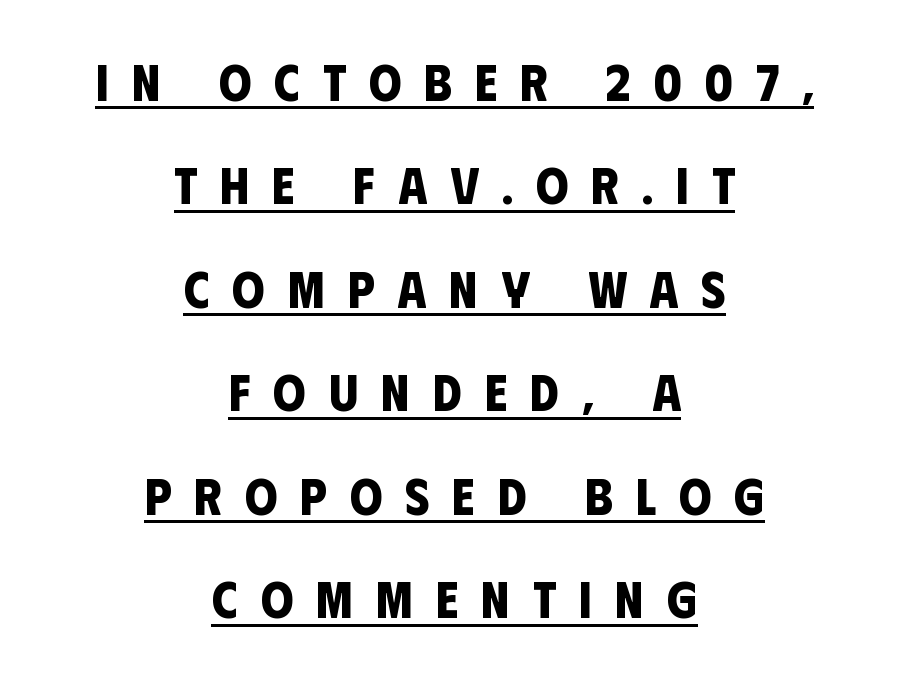
{"serif": "no", "bold": "yes", "weight": "bold", "width": "condensed", "stroke_contrast": "low", "x_height": "large", "monospaced": "no", "underline": "yes", "align": "center", "line_spacing": "loose", "line_spacing_ratio": 1.99, "letter_spacing": "wide", "letter_spacing_em": 0.44, "glyph_px": 52}
